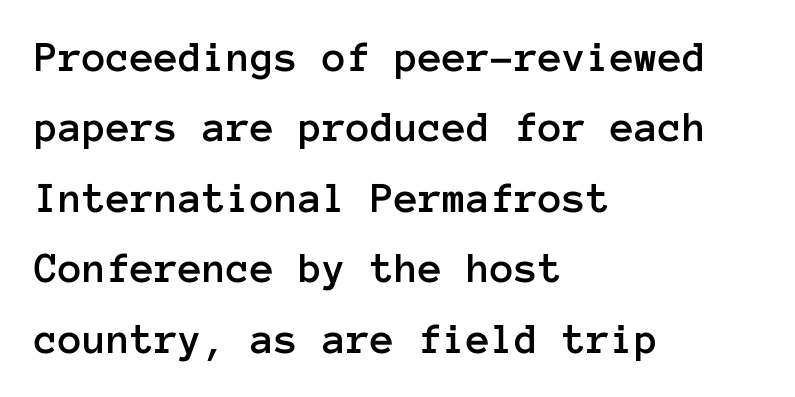
{"italic": "no", "width": "normal", "stroke_contrast": "low", "x_height": "medium", "monospaced": "yes", "underline": "no", "align": "left", "line_spacing": "normal", "line_spacing_ratio": 1.6, "letter_spacing": "normal", "letter_spacing_em": 0.0, "glyph_px": 44}
